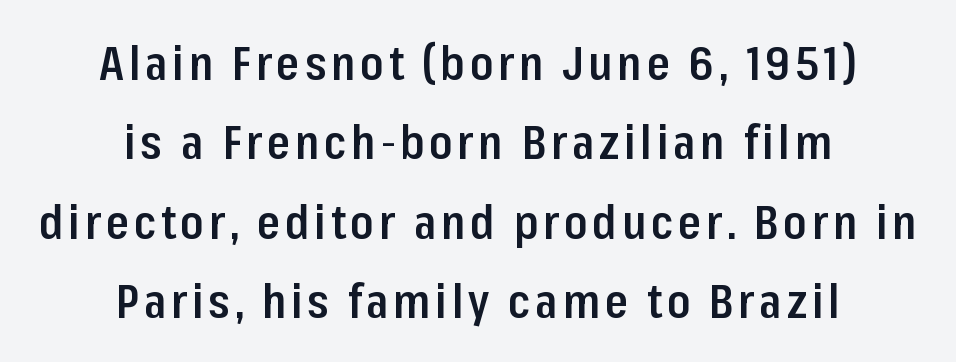
Q: Is the text bold? A: Semi-bold.
Q: Is the text italic (slanted)? A: No, it is upright.
Q: Is the typeface a serif or a sans-serif typeface? A: Sans-serif.
Q: Is the text underlined? A: No.
Q: How is the paragraph aligned? A: Centered.
Q: Is the spacing between lines tight, normal or loose? A: Normal.
Q: Width (condensed, normal, or wide)? A: Condensed.
Q: Stroke contrast? A: Low.
Q: x-height? A: Medium.
Q: Monospaced? A: No.
